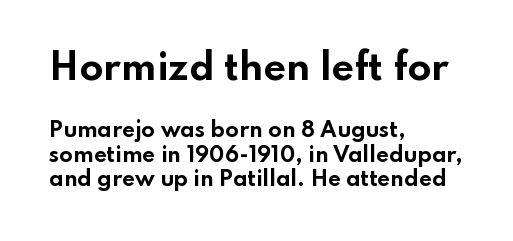
The image shows 35 px bold, wide sans-serif type, upright; set left-aligned, line spacing 1.21x, normal letter spacing, not underlined; the first (top) block is 1.75x larger; low stroke contrast and a small x-height.
